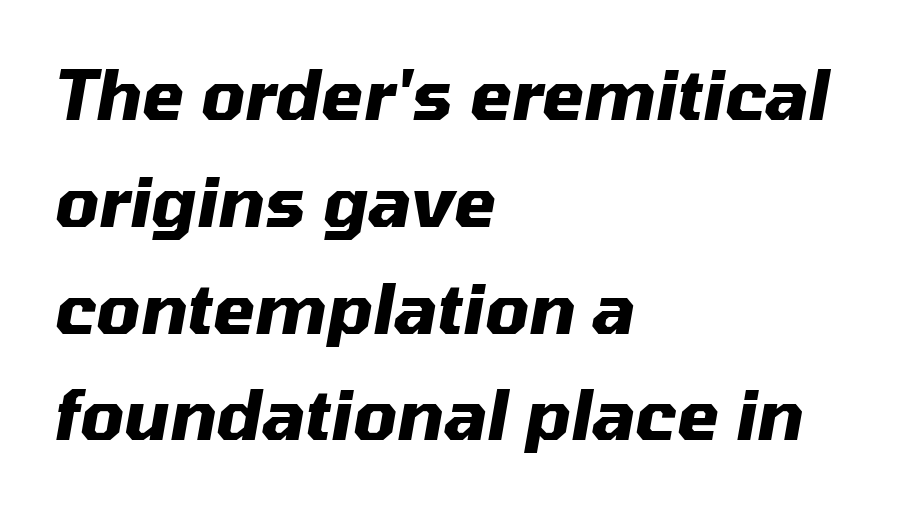
Left-aligned paragraph, ragged on the right. The gaps between neighbouring characters are ordinary and unremarkable. A dark, heavy texture on the line: the type is bold. The space directly below the letters is spotless. Reading down the column, the eye jumps a familiar distance to each next line. Do the characters align in a grid? No, the font is proportional.
